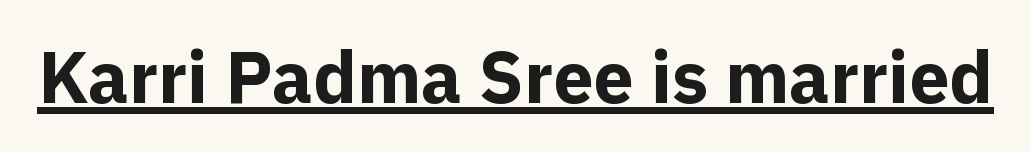
{"serif": "no", "italic": "no", "bold": "yes", "weight": "bold", "width": "normal", "x_height": "medium", "monospaced": "no", "underline": "yes", "letter_spacing": "normal", "letter_spacing_em": 0.0, "glyph_px": 72}
